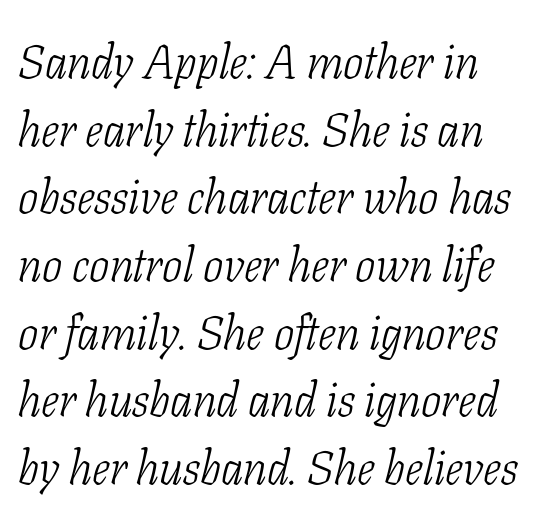
{"serif": "yes", "italic": "yes", "lean": "right", "slant_degrees": 11, "bold": "no", "weight": "light", "width": "condensed", "stroke_contrast": "low", "x_height": "medium", "monospaced": "no", "underline": "no", "align": "left", "line_spacing": "normal", "line_spacing_ratio": 1.41, "letter_spacing": "normal", "letter_spacing_em": 0.0, "glyph_px": 48}
